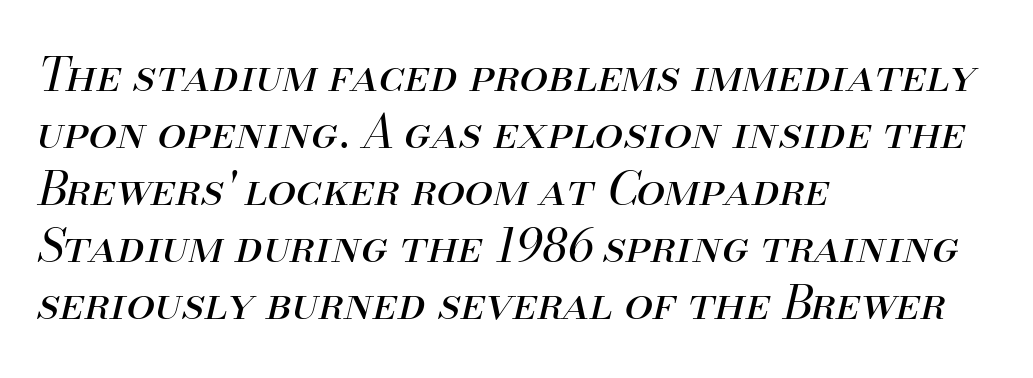
The baseline area is clear. Stem width sits at or under what a default text font uses. One-word summary of the alignment: left. Observe the ordinary spacing: letters are neighbours, not strangers. Character widths vary here, with narrow letters taking less room than wide ones.
